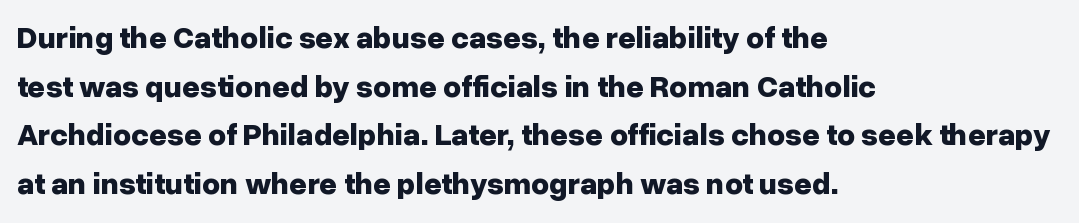
The image shows 31 px bold sans-serif type, upright; set left-aligned, normal line spacing (1.57x), normal letter spacing, not underlined; low stroke contrast and a medium x-height.
